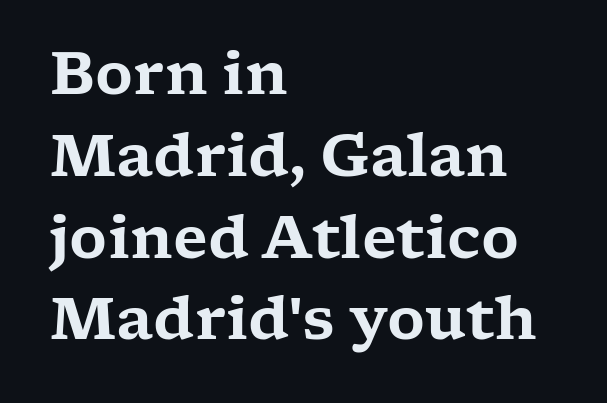
{"serif": "yes", "italic": "no", "width": "wide", "stroke_contrast": "low", "x_height": "medium", "monospaced": "no", "underline": "no", "align": "left", "line_spacing": "normal", "line_spacing_ratio": 1.41, "letter_spacing": "normal", "letter_spacing_em": 0.0, "glyph_px": 58}
